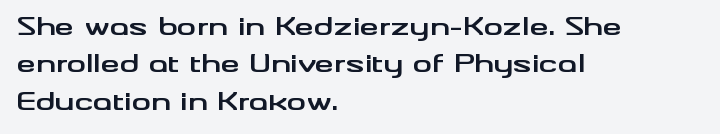
Q: Is the text bold? A: Yes.
Q: Is the text italic (slanted)? A: No, it is upright.
Q: Is the text underlined? A: No.
Q: How is the paragraph aligned? A: Left-aligned.
Q: Is the spacing between letters normal or unusually wide? A: Normal.
Q: Is the spacing between lines tight, normal or loose? A: Normal.
